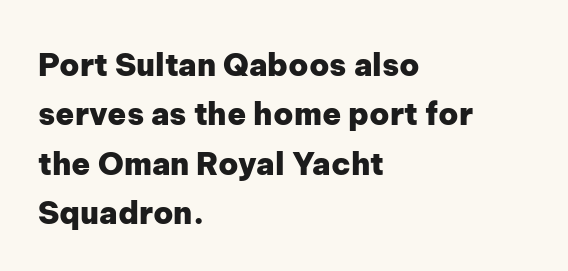
The image shows 31 px heavy sans-serif type, upright; set left-aligned, normal line spacing (1.59x), normal letter spacing, not underlined; low stroke contrast and a medium x-height.
